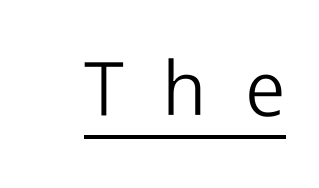
Q: Is the text bold? A: No.
Q: Is the text italic (slanted)? A: No, it is upright.
Q: Is the typeface a serif or a sans-serif typeface? A: Sans-serif.
Q: Is the text underlined? A: Yes.
Q: Is the spacing between letters normal or unusually wide? A: Unusually wide.
Q: Width (condensed, normal, or wide)? A: Normal.
Q: Stroke contrast? A: Low.
Q: x-height? A: Medium.
Q: Monospaced? A: No.
